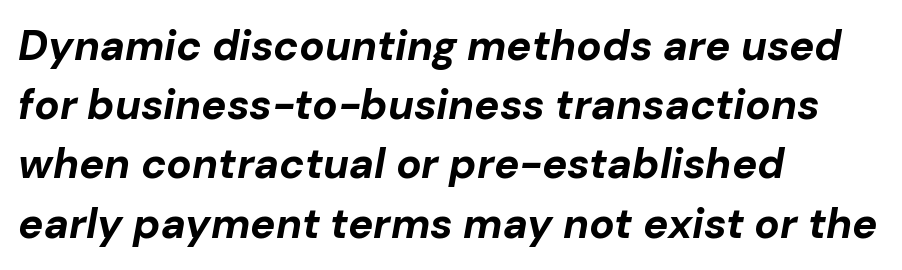
The face used here is rendered with its standard letterfit. Baseline-to-baseline distance is the conventional proportion of letter height. Layout note: lines flush left. Its strokes are broad and dark, the hallmark of bold type. A clean baseline with only descenders dipping below it.
